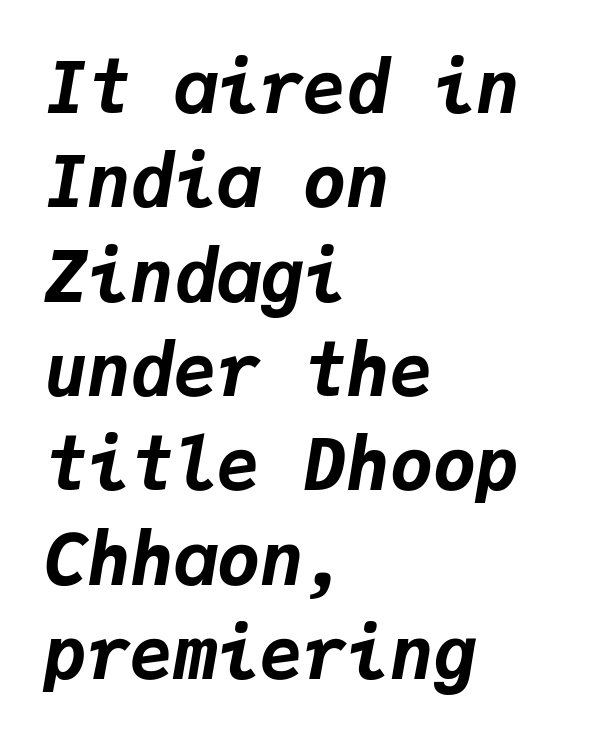
The strokes are fattened all the way to bold. The words here are not underlined. Students, note that the glyphs here touch the page at normal intervals. Teacher's note: observe the even left margin — that is flush-left alignment. There's an unmistakable incline to the writing here.
